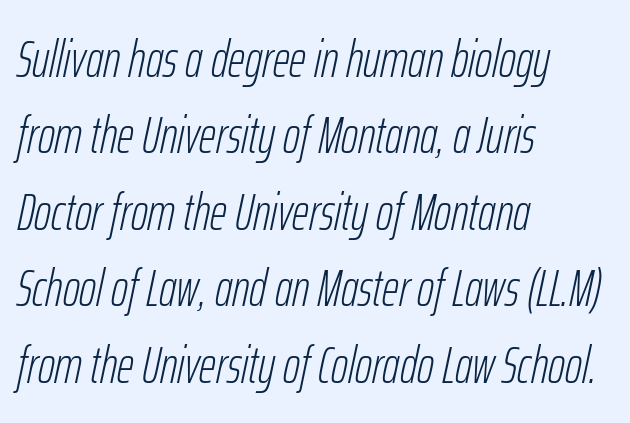
Q: Is the text bold? A: No.
Q: Is the text italic (slanted)? A: Yes, it leans right by about 12 degrees.
Q: Is the text underlined? A: No.
Q: How is the paragraph aligned? A: Left-aligned.
Q: Is the spacing between letters normal or unusually wide? A: Normal.
Q: Is the spacing between lines tight, normal or loose? A: Normal.
Q: Width (condensed, normal, or wide)? A: Condensed.
Q: Stroke contrast? A: Low.
Q: x-height? A: Medium.
Q: Monospaced? A: No.
